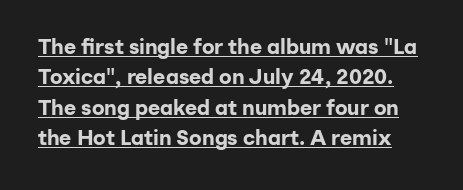
{"italic": "no", "bold": "yes", "underline": "yes", "line_spacing": "normal", "line_spacing_ratio": 1.45, "letter_spacing": "normal", "letter_spacing_em": 0.0, "glyph_px": 21}
